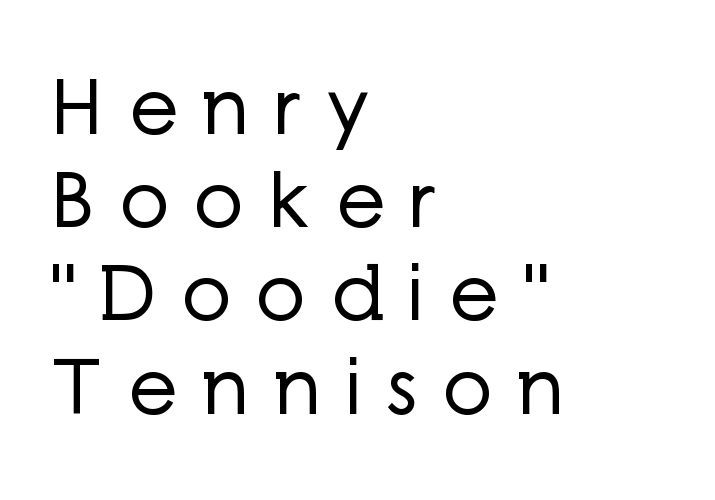
The image shows 77 px regular-weight sans-serif type, upright; set left-aligned, line spacing 1.21x, unusually wide letter spacing (+0.33 em), not underlined; low stroke contrast and a medium x-height.
